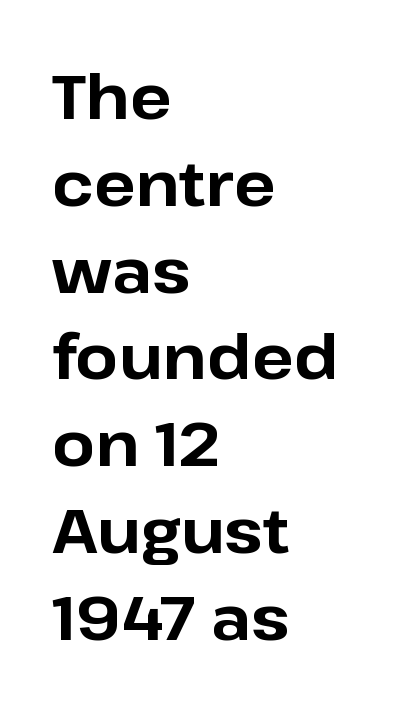
Q: Is the text bold? A: Yes.
Q: Is the text italic (slanted)? A: No, it is upright.
Q: Is the typeface a serif or a sans-serif typeface? A: Sans-serif.
Q: Is the text underlined? A: No.
Q: How is the paragraph aligned? A: Left-aligned.
Q: Is the spacing between letters normal or unusually wide? A: Normal.
Q: Is the spacing between lines tight, normal or loose? A: Normal.
Q: Width (condensed, normal, or wide)? A: Normal.
Q: Stroke contrast? A: Low.
Q: x-height? A: Medium.
Q: Monospaced? A: No.
